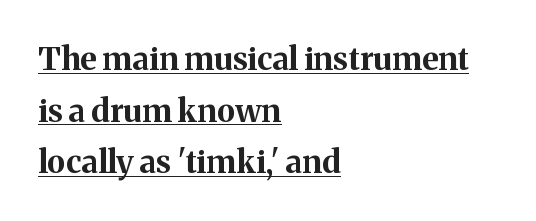
Q: Is the text bold? A: Yes.
Q: Is the text italic (slanted)? A: No, it is upright.
Q: Is the typeface a serif or a sans-serif typeface? A: Serif.
Q: Is the text underlined? A: Yes.
Q: How is the paragraph aligned? A: Left-aligned.
Q: Is the spacing between letters normal or unusually wide? A: Normal.
Q: Is the spacing between lines tight, normal or loose? A: Normal.
Q: Width (condensed, normal, or wide)? A: Normal.
Q: Stroke contrast? A: Medium.
Q: x-height? A: Medium.
Q: Monospaced? A: No.
